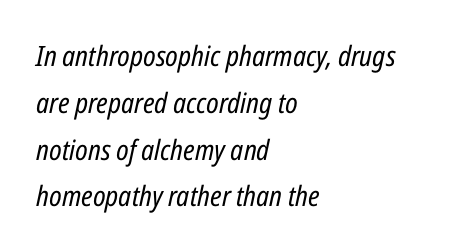
{"italic": "yes", "lean": "right", "slant_degrees": 12, "bold": "no", "weight": "regular", "width": "condensed", "stroke_contrast": "low", "x_height": "medium", "monospaced": "no", "underline": "no", "align": "left", "line_spacing": "normal", "line_spacing_ratio": 1.67, "letter_spacing": "normal", "letter_spacing_em": 0.0, "glyph_px": 28}
